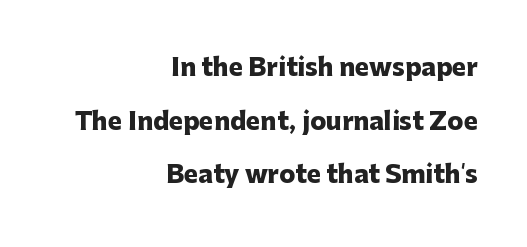
{"italic": "no", "bold": "yes", "underline": "no", "align": "right", "line_spacing": "loose", "line_spacing_ratio": 2.23, "letter_spacing": "normal", "letter_spacing_em": 0.0, "glyph_px": 24}
